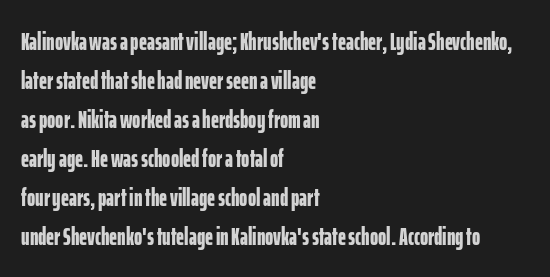
The image shows 25 px bold type, upright; set left-aligned, normal line spacing (1.56x), normal letter spacing, not underlined.
